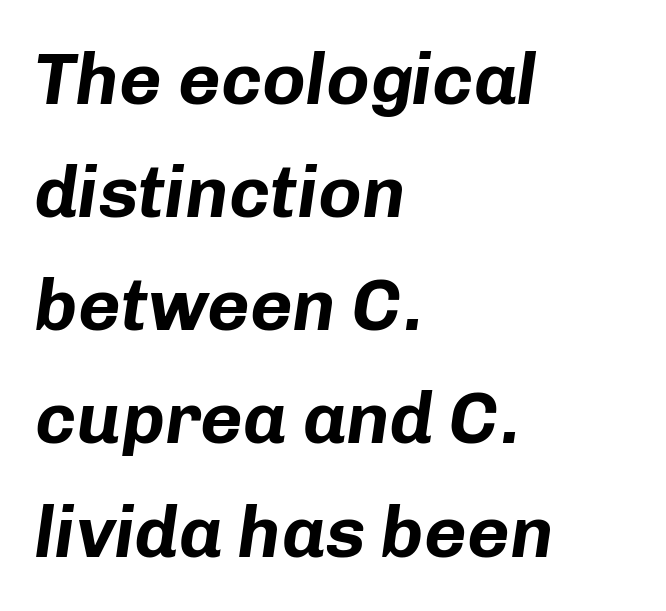
{"italic": "yes", "lean": "right", "slant_degrees": 8, "bold": "yes", "weight": "bold", "width": "normal", "stroke_contrast": "low", "x_height": "medium", "monospaced": "no", "underline": "no", "align": "left", "line_spacing": "normal", "line_spacing_ratio": 1.55, "letter_spacing": "normal", "letter_spacing_em": 0.0, "glyph_px": 73}
